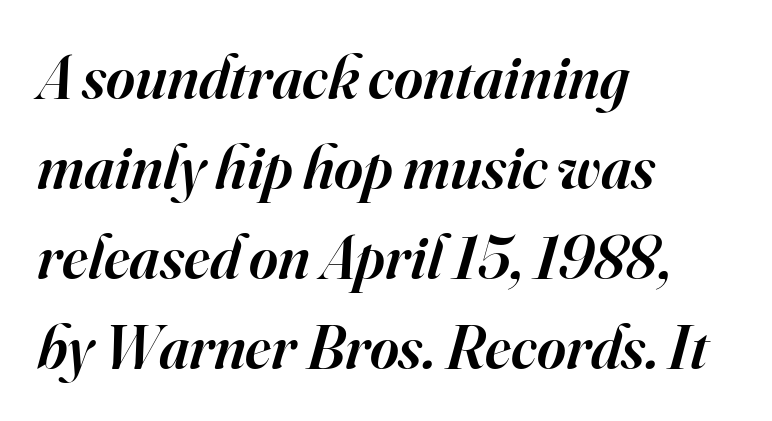
Q: Is the text bold? A: Semi-bold.
Q: Is the text italic (slanted)? A: Yes, it leans right by about 16 degrees.
Q: Is the typeface a serif or a sans-serif typeface? A: Serif.
Q: Is the text underlined? A: No.
Q: How is the paragraph aligned? A: Left-aligned.
Q: Is the spacing between letters normal or unusually wide? A: Normal.
Q: Is the spacing between lines tight, normal or loose? A: Normal.
Q: Width (condensed, normal, or wide)? A: Normal.
Q: Stroke contrast? A: High.
Q: x-height? A: Small.
Q: Monospaced? A: No.
